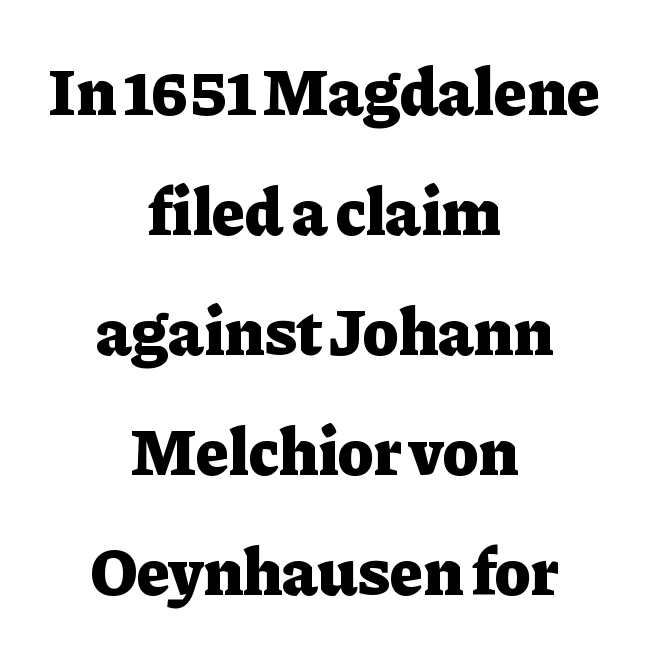
Q: Is the text bold? A: Yes.
Q: Is the text italic (slanted)? A: No, it is upright.
Q: Is the typeface a serif or a sans-serif typeface? A: Serif.
Q: Is the text underlined? A: No.
Q: How is the paragraph aligned? A: Centered.
Q: Is the spacing between letters normal or unusually wide? A: Normal.
Q: Width (condensed, normal, or wide)? A: Normal.
Q: Stroke contrast? A: Low.
Q: x-height? A: Medium.
Q: Monospaced? A: No.
